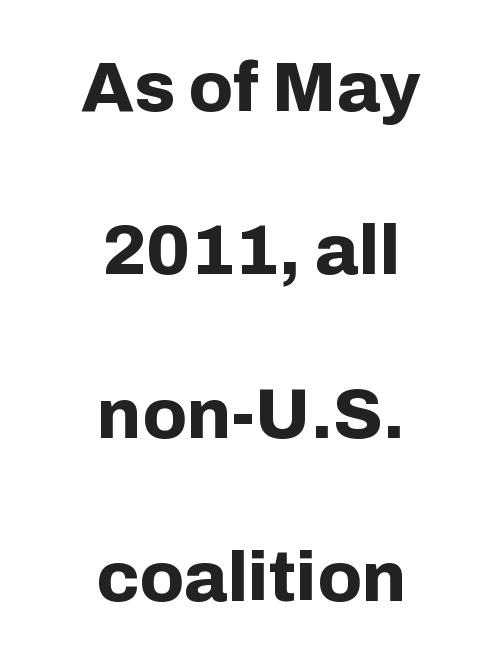
{"serif": "no", "italic": "no", "bold": "yes", "weight": "bold", "width": "normal", "stroke_contrast": "low", "x_height": "medium", "monospaced": "no", "underline": "no", "align": "center", "line_spacing": "loose", "line_spacing_ratio": 2.3, "letter_spacing": "normal", "letter_spacing_em": 0.0, "glyph_px": 71}
